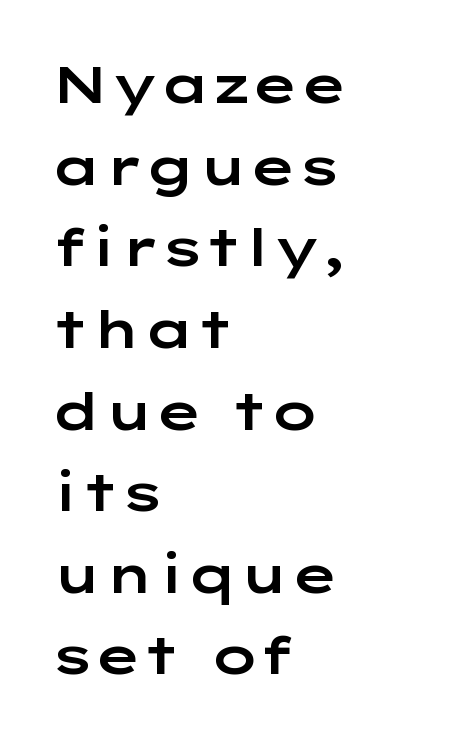
The image shows 52 px wide sans-serif type, upright; set left-aligned, normal line spacing (1.57x), normal letter spacing, not underlined; low stroke contrast and a medium x-height.
